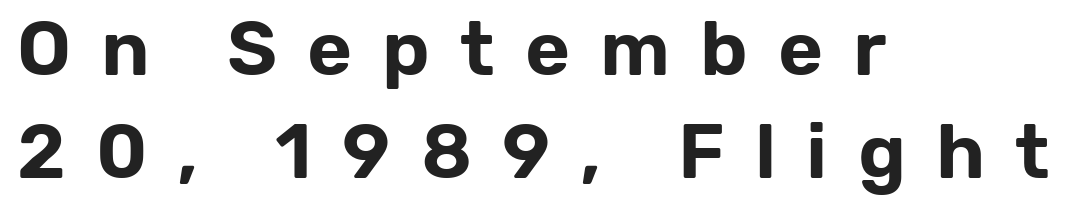
Q: Is the text italic (slanted)? A: No, it is upright.
Q: Is the typeface a serif or a sans-serif typeface? A: Sans-serif.
Q: Is the text underlined? A: No.
Q: How is the paragraph aligned? A: Left-aligned.
Q: Is the spacing between letters normal or unusually wide? A: Unusually wide.
Q: Is the spacing between lines tight, normal or loose? A: Normal.
Q: Width (condensed, normal, or wide)? A: Normal.
Q: Stroke contrast? A: Low.
Q: x-height? A: Medium.
Q: Monospaced? A: No.
